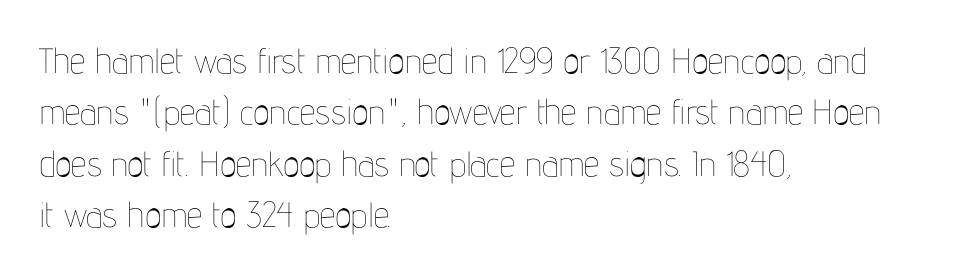
The image shows 35 px thin, condensed type, upright; set left-aligned, normal line spacing (1.47x), normal letter spacing, not underlined; low stroke contrast and a medium x-height.
